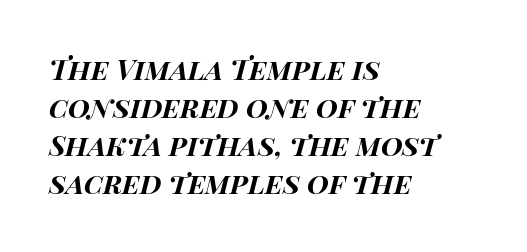
Q: Is the text bold? A: Yes.
Q: Is the text italic (slanted)? A: Yes, it leans right by about 14 degrees.
Q: Is the text underlined? A: No.
Q: How is the paragraph aligned? A: Left-aligned.
Q: Is the spacing between letters normal or unusually wide? A: Normal.
Q: Is the spacing between lines tight, normal or loose? A: Normal.
Q: Width (condensed, normal, or wide)? A: Wide.
Q: Stroke contrast? A: High.
Q: x-height? A: Large.
Q: Monospaced? A: No.
